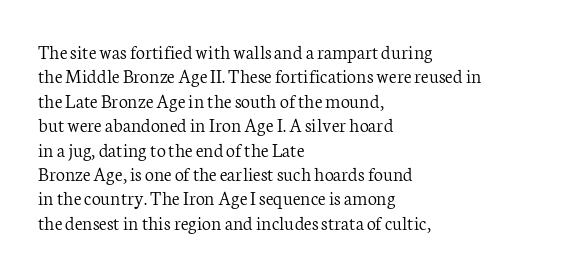
{"italic": "no", "bold": "no", "underline": "no", "align": "left", "line_spacing_ratio": 1.22, "letter_spacing": "normal", "letter_spacing_em": 0.0, "glyph_px": 20}
